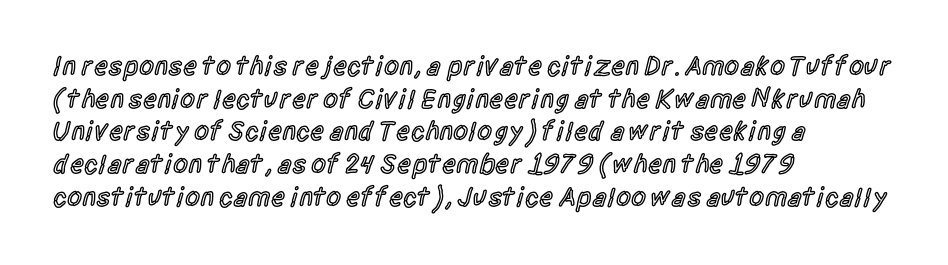
{"bold": "semi", "underline": "no", "align": "left", "line_spacing_ratio": 1.21, "letter_spacing": "normal", "letter_spacing_em": 0.0, "glyph_px": 27}
